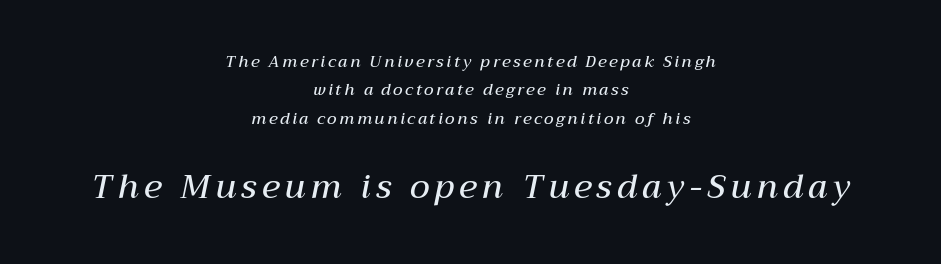
Q: Is the text bold? A: Semi-bold.
Q: Is the text italic (slanted)? A: Yes, it leans right by about 12 degrees.
Q: Is the text underlined? A: No.
Q: How is the paragraph aligned? A: Centered.
Q: Which block of text is set in a larger size, the first (top) or the second (bottom)? A: The second (bottom) one.
Q: Width (condensed, normal, or wide)? A: Normal.
Q: Stroke contrast? A: Medium.
Q: x-height? A: Medium.
Q: Monospaced? A: No.
